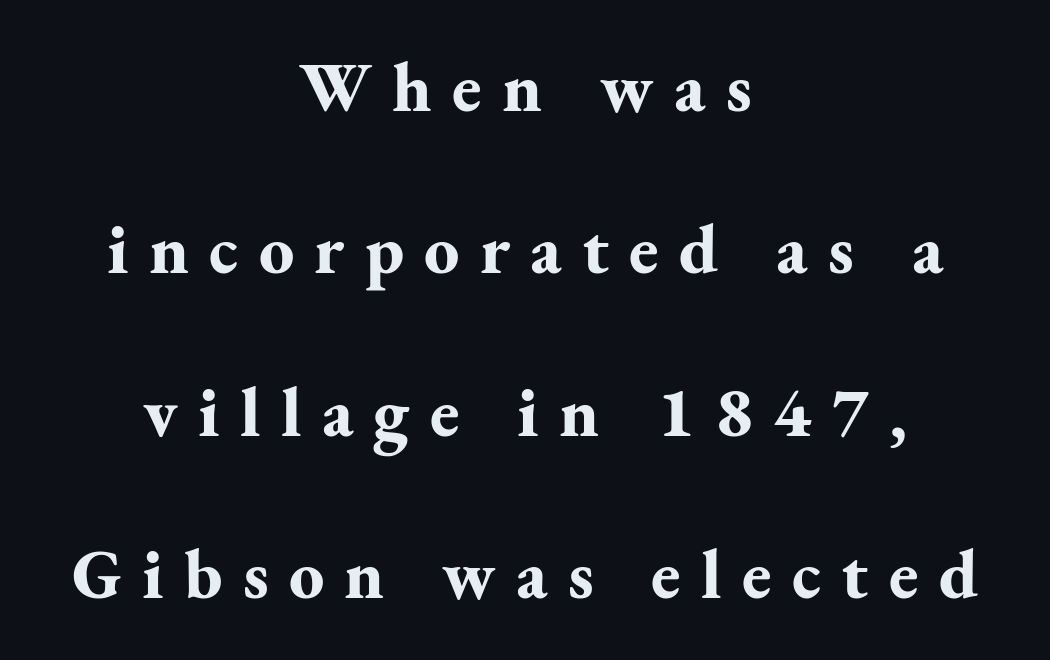
The image shows 70 px bold serif type, upright; set centered, loose line spacing (2.32x), unusually wide letter spacing (+0.29 em), not underlined; medium stroke contrast and a small x-height.
